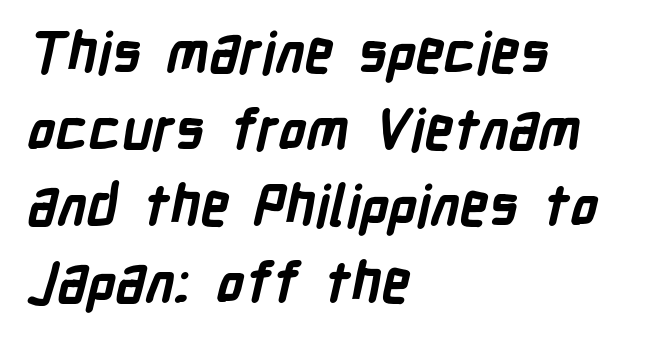
The image shows 56 px bold, condensed sans-serif type; set left-aligned, normal line spacing (1.37x), normal letter spacing, not underlined; low stroke contrast and a medium x-height.
